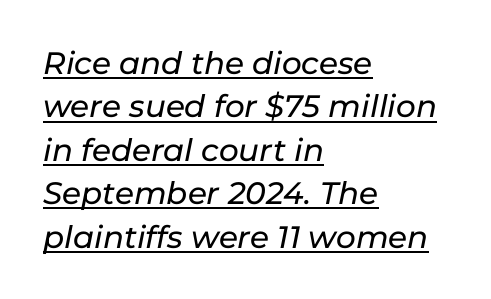
The image shows 31 px text type, italic (leaning right); set left-aligned, normal line spacing (1.4x), normal letter spacing, underlined; low stroke contrast and a medium x-height.
